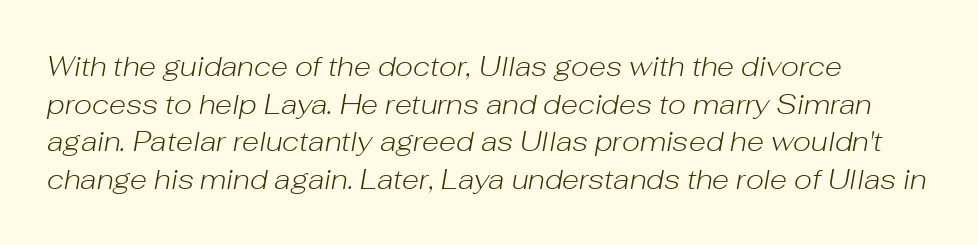
{"italic": "yes", "lean": "right", "slant_degrees": 10, "bold": "no", "weight": "light", "width": "normal", "stroke_contrast": "low", "x_height": "medium", "monospaced": "no", "underline": "no", "align": "left", "line_spacing": "normal", "line_spacing_ratio": 1.34, "letter_spacing": "normal", "letter_spacing_em": 0.0, "glyph_px": 28}
